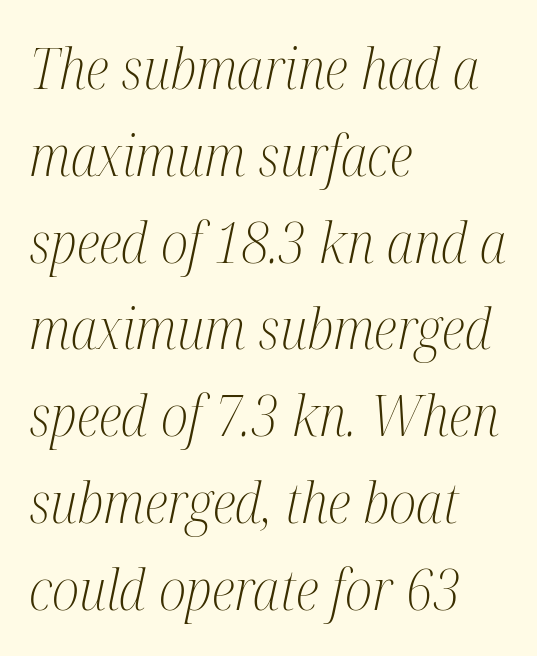
{"serif": "yes", "italic": "yes", "lean": "right", "slant_degrees": 12, "bold": "no", "weight": "light", "width": "condensed", "stroke_contrast": "medium", "x_height": "medium", "monospaced": "no", "underline": "no", "align": "left", "line_spacing": "normal", "line_spacing_ratio": 1.55, "letter_spacing": "normal", "letter_spacing_em": 0.0, "glyph_px": 56}
